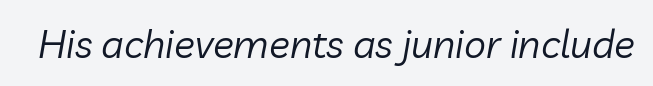
The specimen reads as italic at a glance. Spacing verdict: proportional, widths tailored to each character. Counters stay open thanks to moderate or lighter strokes. Nobody drew a line under any word here. These lines keep a tight, regular rhythm from letter to letter.
